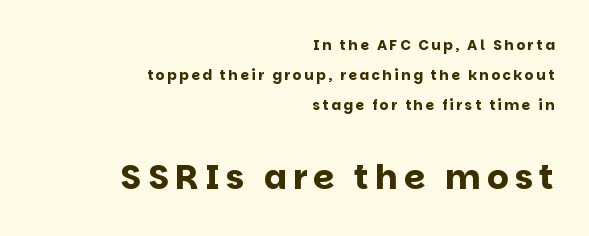
The image shows 34 px bold sans-serif type, upright; set right-aligned, loose line spacing (2.16x), not underlined; the second (bottom) block is 2.43x larger; low stroke contrast and a large x-height.
